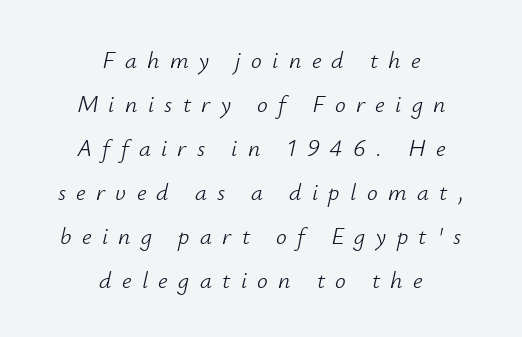
The image shows 24 px text type, italic (leaning right); set centered, line spacing 1.83x, unusually wide letter spacing (+0.43 em), not underlined.
